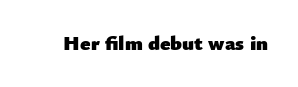
Q: Is the text bold? A: Yes.
Q: Is the text italic (slanted)? A: No, it is upright.
Q: Is the text underlined? A: No.
Q: Is the spacing between letters normal or unusually wide? A: Normal.
